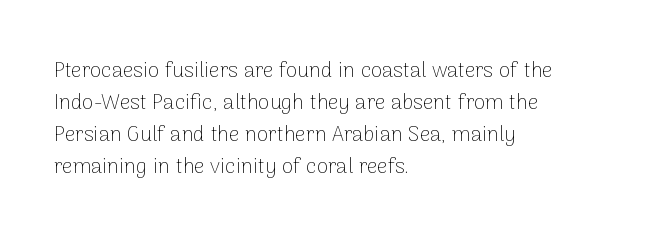
Q: Is the text bold? A: No.
Q: Is the text italic (slanted)? A: No, it is upright.
Q: Is the text underlined? A: No.
Q: How is the paragraph aligned? A: Left-aligned.
Q: Is the spacing between letters normal or unusually wide? A: Normal.
Q: Is the spacing between lines tight, normal or loose? A: Normal.
